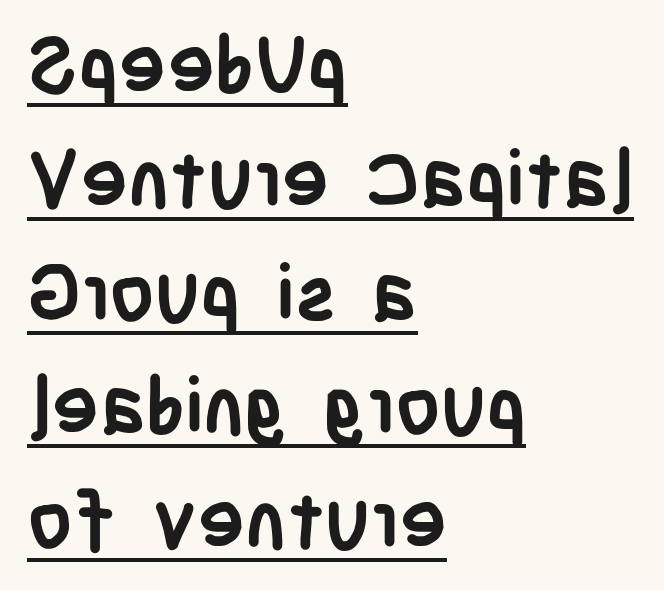
The image shows 79 px semibold, condensed sans-serif type, upright; set left-aligned, normal line spacing (1.44x), normal letter spacing, underlined; low stroke contrast and a large x-height.
